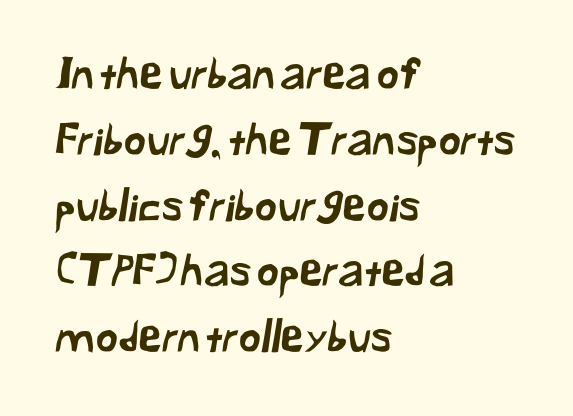
{"serif": "no", "width": "normal", "stroke_contrast": "low", "x_height": "medium", "monospaced": "no", "underline": "no", "align": "left", "line_spacing": "normal", "line_spacing_ratio": 1.53, "letter_spacing": "normal", "letter_spacing_em": 0.0, "glyph_px": 43}
